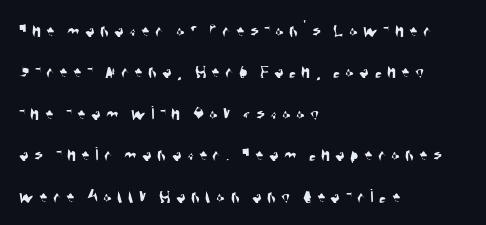
The image shows 20 px text type; set left-aligned, loose line spacing (2.07x), unusually wide letter spacing (+0.27 em), not underlined.
